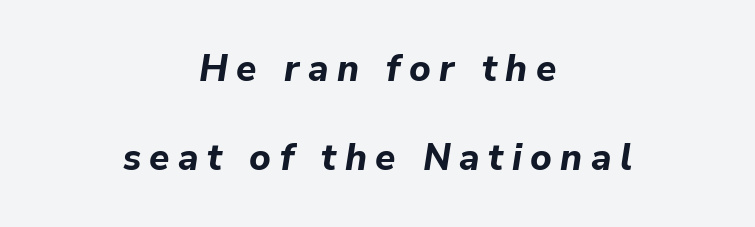
There's an unmistakable incline to the writing here. Each line is balanced around a shared central axis. Display-style spreading of the glyphs; the letterfit is very open. Any mark beneath the type? The region is blank.
